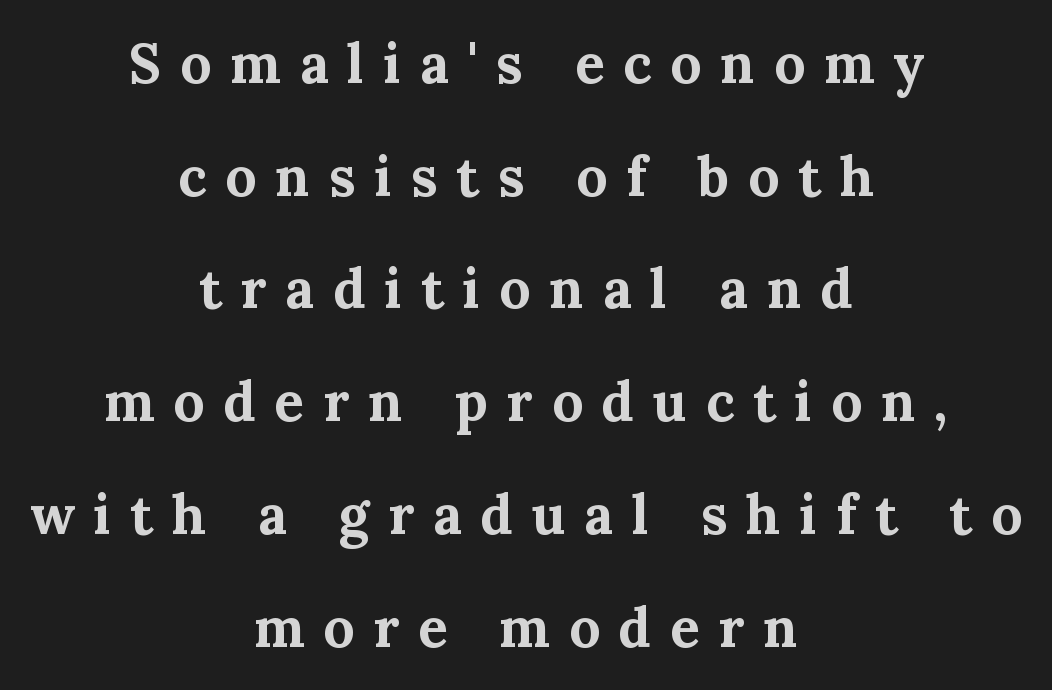
Check under the words: just untouched page. Loose tracking; the words dissolve into strings of separated letters. If you drew a line through each stem, it would be perfectly vertical. Note the varied advance widths — an 'i' is clearly narrower than an 'm'. The line-height multiplier appears high, well above default.
